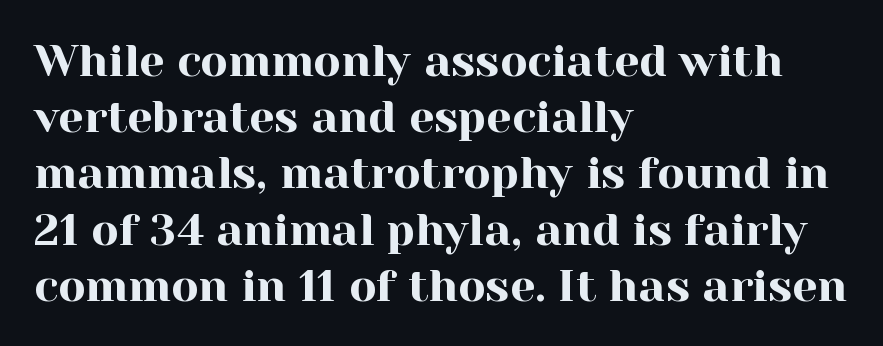
{"serif": "yes", "italic": "no", "width": "normal", "x_height": "medium", "monospaced": "no", "underline": "no", "align": "left", "line_spacing": "normal", "line_spacing_ratio": 1.25, "letter_spacing": "normal", "letter_spacing_em": 0.0, "glyph_px": 45}
